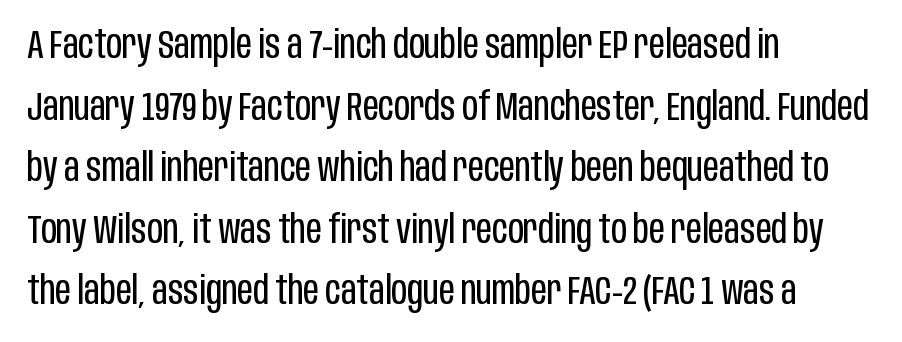
{"serif": "no", "italic": "no", "bold": "no", "weight": "regular", "width": "condensed", "stroke_contrast": "low", "x_height": "large", "monospaced": "no", "underline": "no", "align": "left", "line_spacing": "normal", "line_spacing_ratio": 1.58, "letter_spacing": "normal", "letter_spacing_em": 0.0, "glyph_px": 39}
